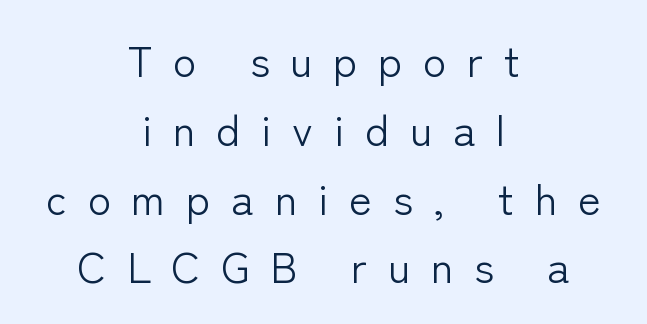
Baseline-to-baseline distance is the conventional proportion of letter height. Think standard paragraph weight, or any step lighter than that. The type family on display is of the sans-serif kind. Every row of glyphs is offset so its center matches the block's center.
